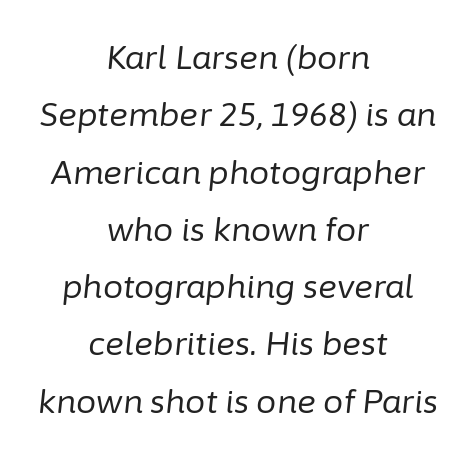
{"italic": "yes", "lean": "right", "slant_degrees": 6, "bold": "no", "weight": "regular", "width": "normal", "stroke_contrast": "low", "x_height": "medium", "monospaced": "no", "underline": "no", "align": "center", "line_spacing_ratio": 1.79, "letter_spacing": "normal", "letter_spacing_em": 0.0, "glyph_px": 32}
